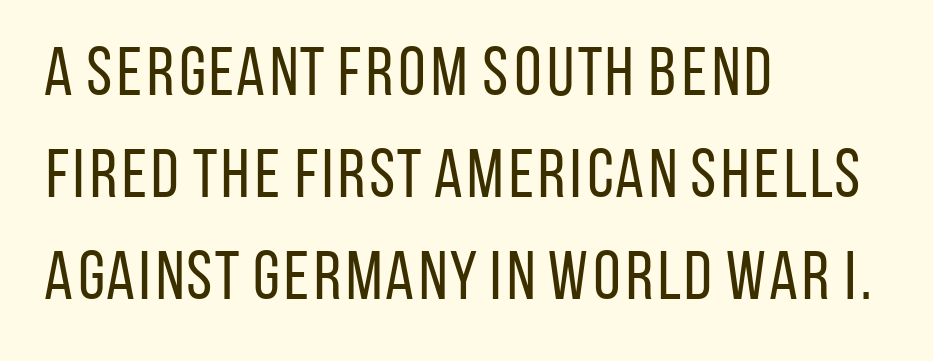
{"serif": "no", "italic": "no", "bold": "no", "weight": "regular", "width": "condensed", "stroke_contrast": "low", "x_height": "large", "monospaced": "no", "underline": "no", "align": "left", "line_spacing": "normal", "line_spacing_ratio": 1.48, "letter_spacing": "normal", "letter_spacing_em": 0.0, "glyph_px": 69}
